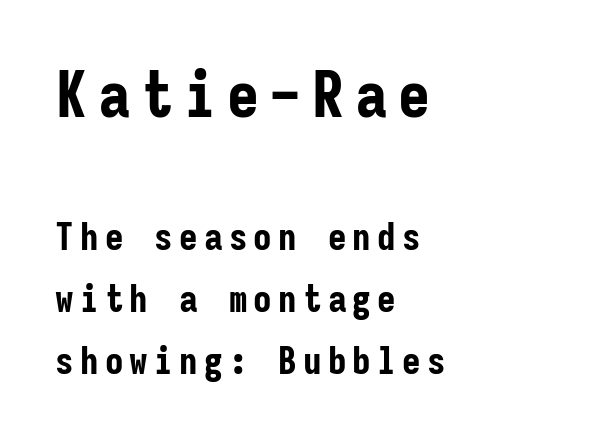
The image shows 64 px bold, condensed sans-serif type, upright, monospaced; set left-aligned, normal line spacing (1.68x), not underlined; the first (top) block is 1.73x larger; low stroke contrast and a medium x-height.
